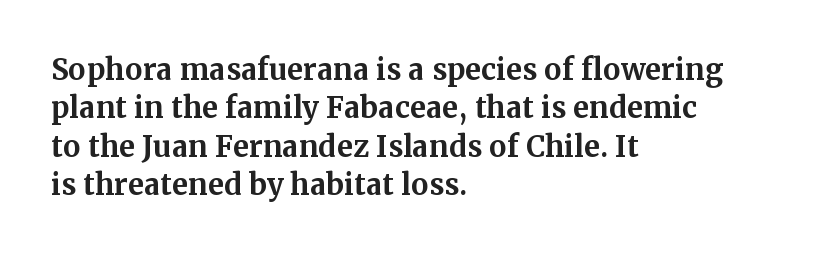
The image shows 29 px bold serif type, upright; set left-aligned, normal line spacing (1.32x), normal letter spacing, not underlined; medium stroke contrast and a medium x-height.
